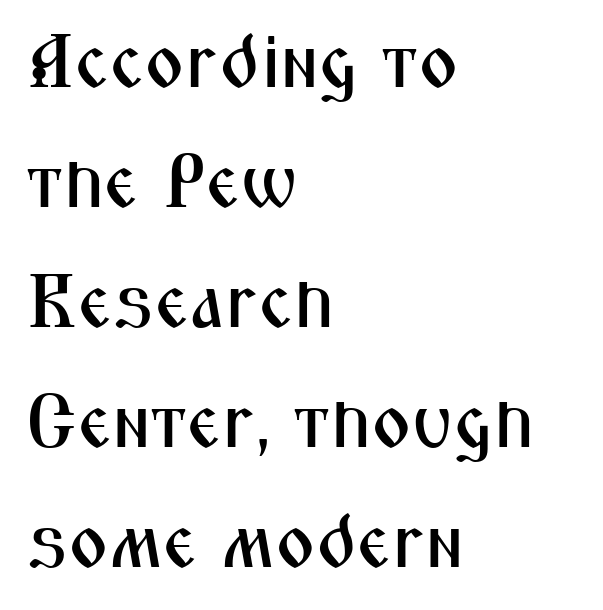
This is the regular roman posture of the typeface. This rendering uses left alignment, leaving the right contour irregular. Varying glyph widths throughout — classic text-font behaviour. Unlike a traditional serif, this face leaves its strokes unadorned.
